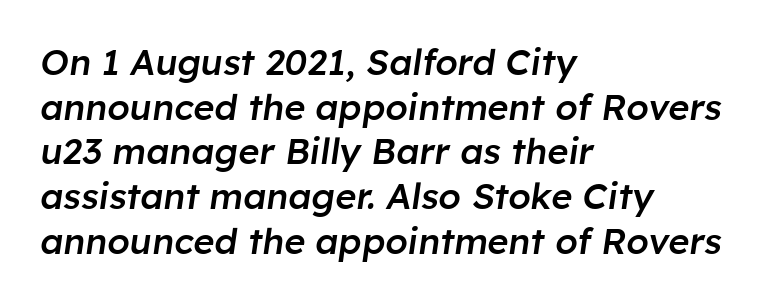
{"italic": "yes", "lean": "right", "slant_degrees": 8, "bold": "semi", "weight": "semibold", "width": "normal", "stroke_contrast": "low", "x_height": "medium", "monospaced": "no", "underline": "no", "align": "left", "line_spacing_ratio": 1.24, "letter_spacing": "normal", "letter_spacing_em": 0.0, "glyph_px": 36}
